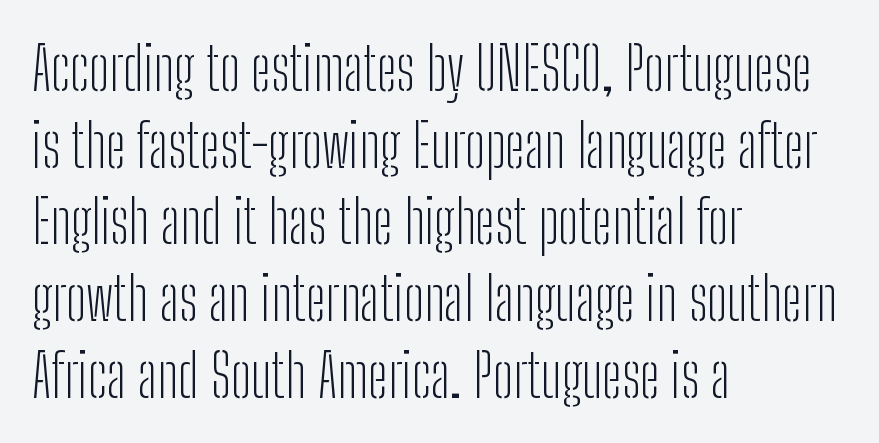
{"serif": "no", "italic": "no", "bold": "no", "weight": "light", "width": "condensed", "stroke_contrast": "low", "x_height": "medium", "monospaced": "no", "underline": "no", "align": "left", "line_spacing": "normal", "line_spacing_ratio": 1.3, "letter_spacing": "normal", "letter_spacing_em": 0.0, "glyph_px": 59}
